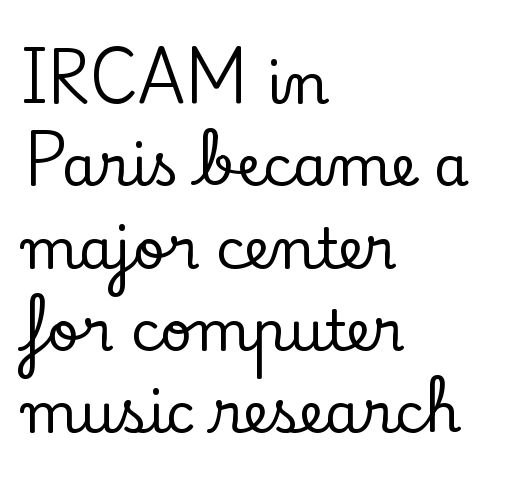
The rendering uses a moderate line-height, typical for paragraphs. Designer's note — italics off, roman on. These lines are rendered in a variable-pitch font.
